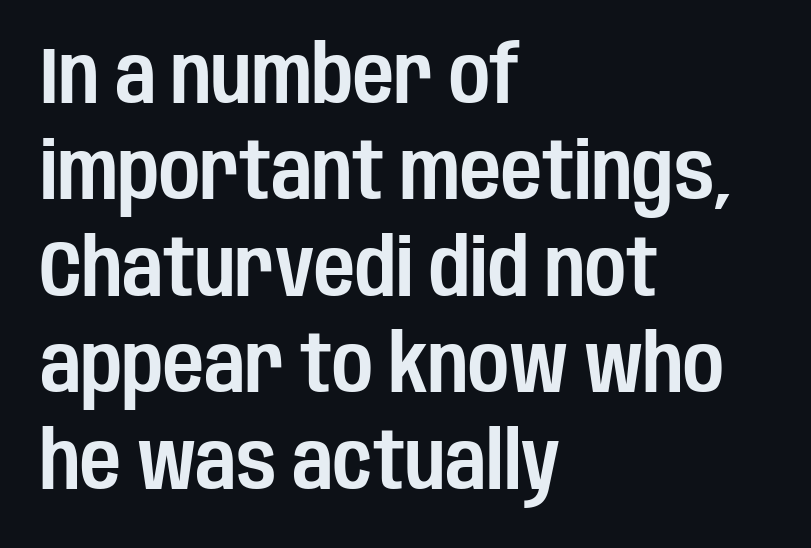
This sample has the flowing, uneven cadence of proportional lettering. The paragraph has a hard left edge and a soft right edge. A bare baseline throughout the passage. These lines were composed using upright roman letters. Nope, no serifs anywhere on these letters.
